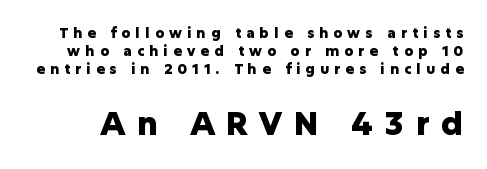
The image shows 32 px heavy sans-serif type, upright; set normal line spacing (1.3x), unusually wide letter spacing (+0.37 em), not underlined; the second (bottom) block is 2.29x larger; low stroke contrast and a medium x-height.
